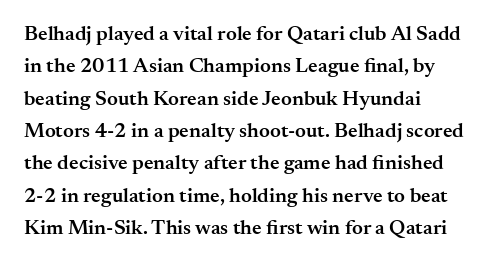
Italic? Not at all — the glyphs are vertical. Visually the block forms a straight wall on the left and a jagged coastline on the right. The horizontal fit of the characters is conventional and even. No word sits above an underline.
